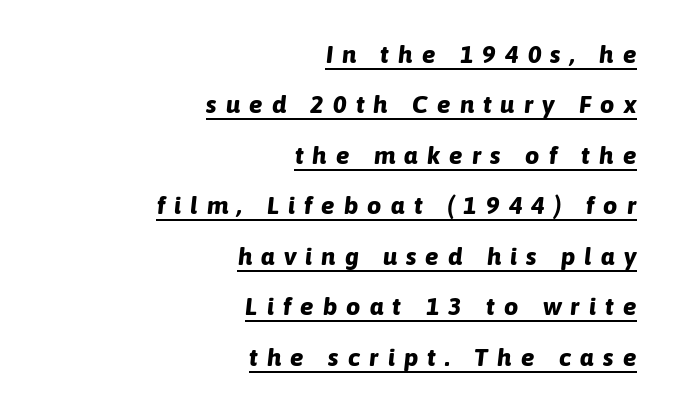
The image shows 25 px bold type, italic (leaning right); set right-aligned, loose line spacing (2.02x), unusually wide letter spacing (+0.37 em), underlined.
